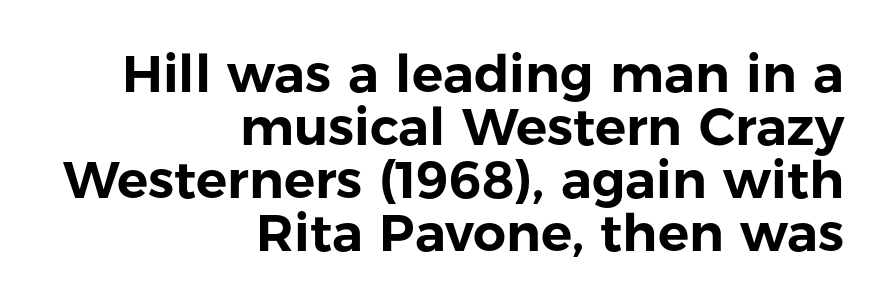
{"serif": "no", "italic": "no", "width": "normal", "stroke_contrast": "low", "x_height": "medium", "monospaced": "no", "underline": "no", "align": "right", "line_spacing": "tight", "line_spacing_ratio": 1.02, "letter_spacing": "normal", "letter_spacing_em": 0.0, "glyph_px": 52}
